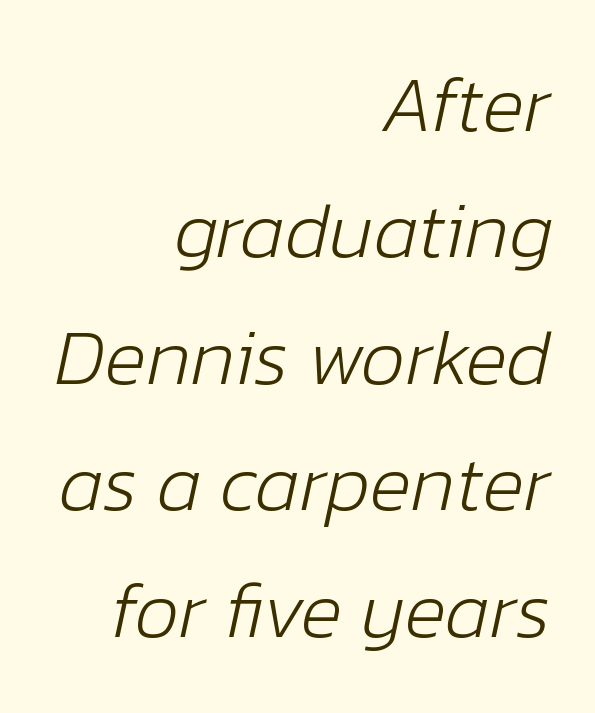
Q: Is the text bold? A: No.
Q: Is the text italic (slanted)? A: Yes, it leans right by about 12 degrees.
Q: Is the text underlined? A: No.
Q: How is the paragraph aligned? A: Right-aligned.
Q: Is the spacing between letters normal or unusually wide? A: Normal.
Q: Is the spacing between lines tight, normal or loose? A: Normal.
Q: Width (condensed, normal, or wide)? A: Normal.
Q: Stroke contrast? A: Low.
Q: x-height? A: Medium.
Q: Monospaced? A: No.
